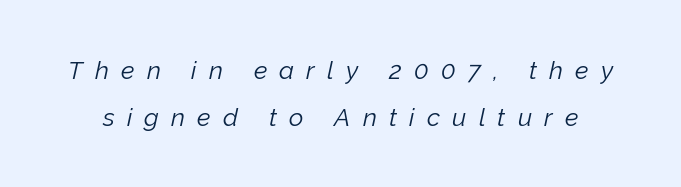
In terms of posture, this sample is oblique. Anything drawn beneath the words? Only blank space. Vertical stems look standard width or narrower in stroke. The rendering inserts visible extra space after every character.
